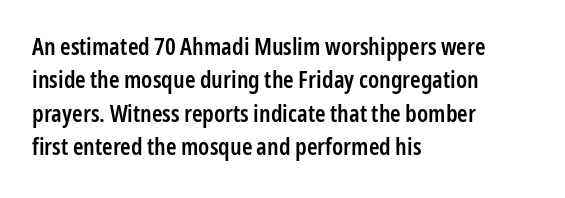
Does the lettering tilt? It doesn't — this is upright. Students, this is semibold: more ink than regular, less than bold. Is the block centered? No — it sits flush against the left margin. The block of text has a typical density, with ordinary space between rows.
